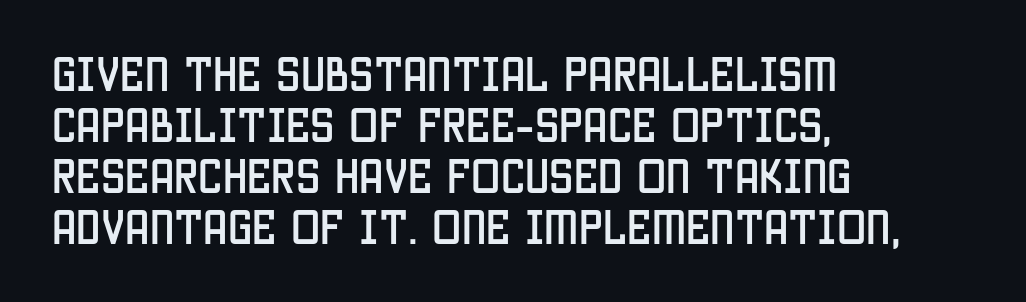
The image shows 39 px condensed sans-serif type, upright; set left-aligned, normal line spacing (1.31x), normal letter spacing, not underlined; low stroke contrast and a large x-height.
